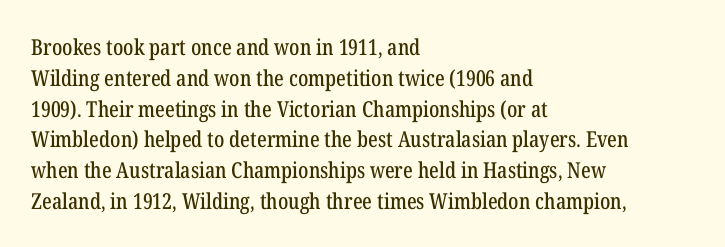
{"italic": "no", "underline": "no", "align": "left", "line_spacing": "normal", "line_spacing_ratio": 1.4, "letter_spacing": "normal", "letter_spacing_em": 0.0, "glyph_px": 22}
